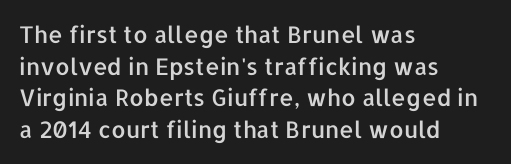
{"italic": "no", "underline": "no", "align": "left", "line_spacing": "normal", "line_spacing_ratio": 1.38, "letter_spacing": "normal", "letter_spacing_em": 0.0, "glyph_px": 23}
